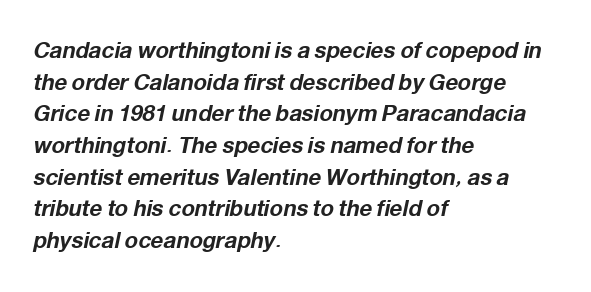
The lines in this sample share a left origin and differ only in where they stop. Students, note that the glyphs here touch the page at normal intervals. If you measured baseline to baseline, you'd find a middling distance. This rendering features lettering with no underline. A full-strength bold gives these letters their thick strokes.
